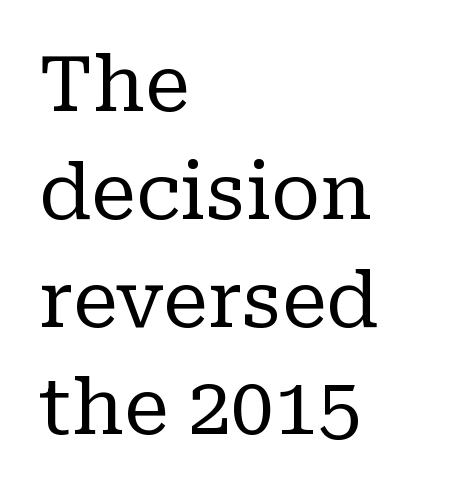
{"serif": "yes", "italic": "no", "bold": "no", "weight": "regular", "width": "normal", "stroke_contrast": "low", "x_height": "medium", "monospaced": "no", "underline": "no", "align": "left", "line_spacing": "normal", "line_spacing_ratio": 1.4, "letter_spacing": "normal", "letter_spacing_em": 0.0, "glyph_px": 77}
